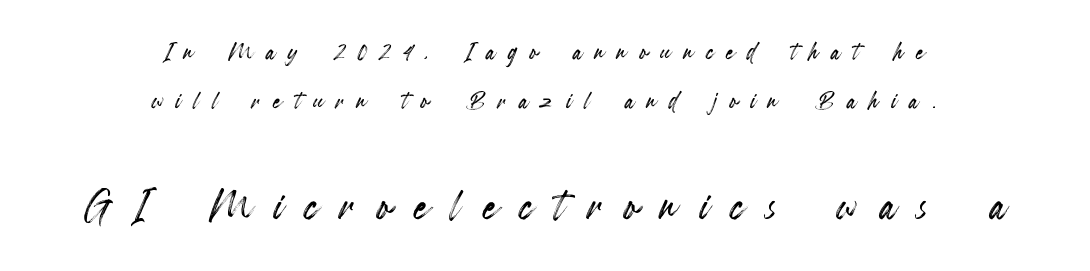
Q: Is the text italic (slanted)? A: Yes.
Q: Is the text underlined? A: No.
Q: How is the paragraph aligned? A: Centered.
Q: Is the spacing between letters normal or unusually wide? A: Unusually wide.
Q: Is the spacing between lines tight, normal or loose? A: Normal.
Q: Which block of text is set in a larger size, the first (top) or the second (bottom)? A: The second (bottom) one.
Q: Width (condensed, normal, or wide)? A: Condensed.
Q: x-height? A: Small.
Q: Monospaced? A: No.
